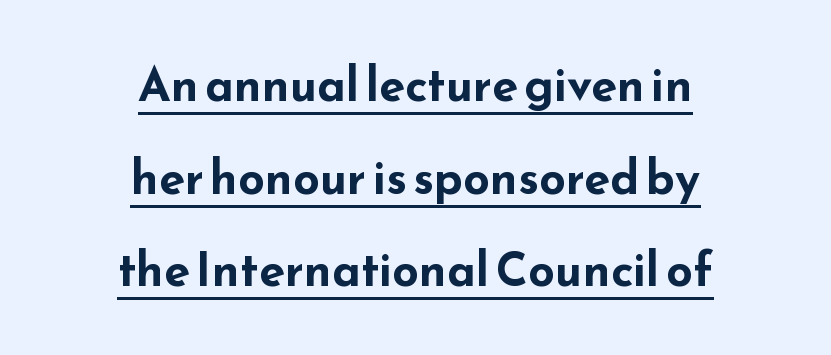
Its strokes are broad and dark, the hallmark of bold type. You could not count columns in this text — the font is proportionally spaced. Every row of glyphs is offset so its center matches the block's center. Nope, not italic — everything's standing straight.
